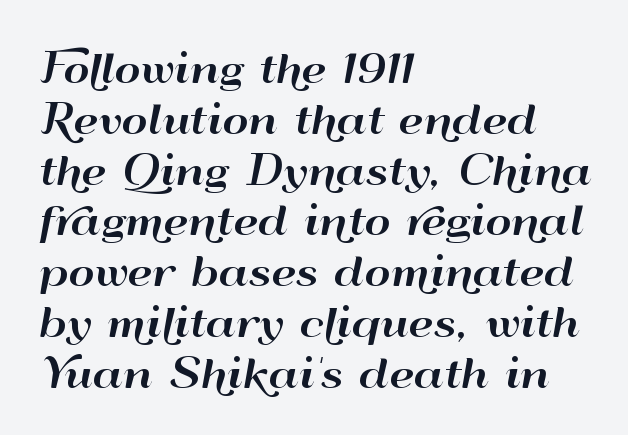
The image shows 40 px wide sans-serif type; set left-aligned, normal line spacing (1.27x), normal letter spacing, not underlined; high stroke contrast and a small x-height.
